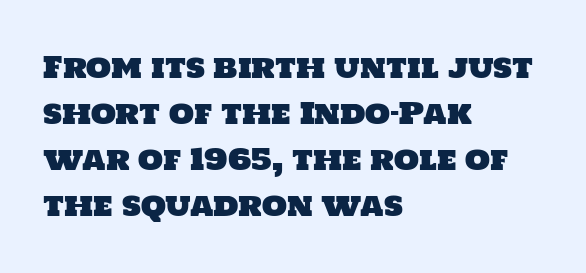
{"serif": "no", "width": "normal", "stroke_contrast": "low", "x_height": "large", "monospaced": "no", "underline": "no", "align": "left", "line_spacing": "normal", "line_spacing_ratio": 1.59, "letter_spacing": "normal", "letter_spacing_em": 0.0, "glyph_px": 29}
